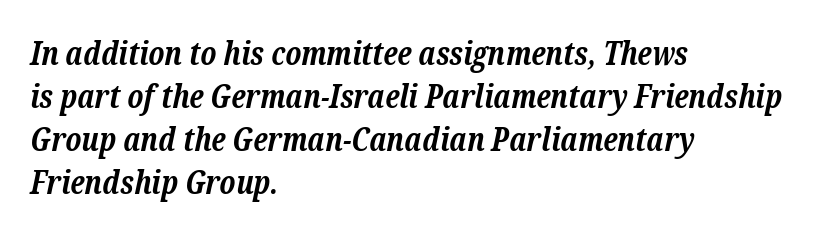
The image shows 32 px bold serif type, italic (leaning right); set left-aligned, normal line spacing (1.34x), normal letter spacing, not underlined; low stroke contrast and a medium x-height.
